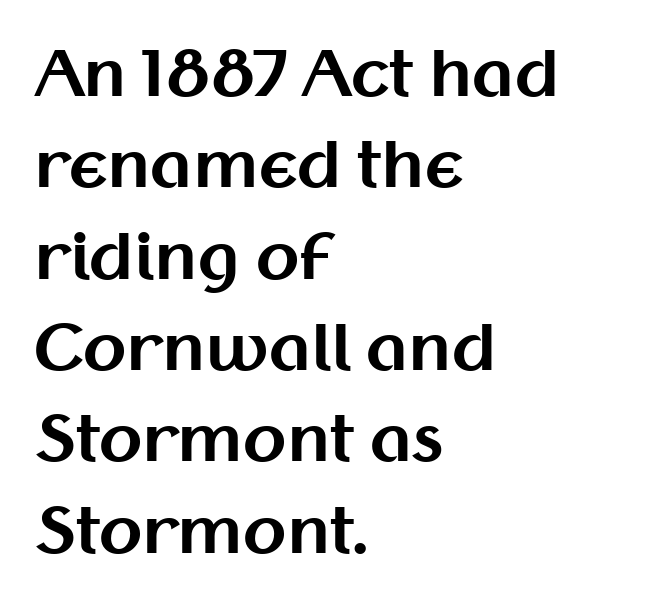
{"serif": "no", "italic": "no", "bold": "yes", "weight": "bold", "width": "normal", "stroke_contrast": "medium", "x_height": "medium", "monospaced": "no", "underline": "no", "align": "left", "line_spacing": "normal", "line_spacing_ratio": 1.45, "letter_spacing": "normal", "letter_spacing_em": 0.0, "glyph_px": 63}
